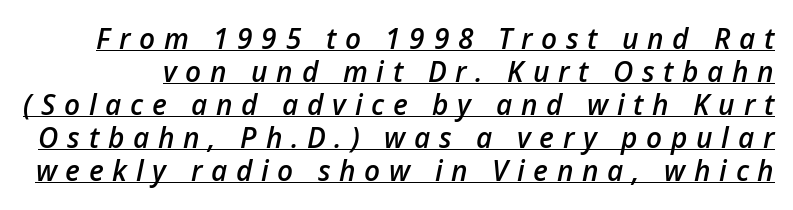
The image shows 28 px semibold type, italic (leaning right); set line spacing 1.18x, unusually wide letter spacing (+0.31 em), underlined; low stroke contrast and a medium x-height.
